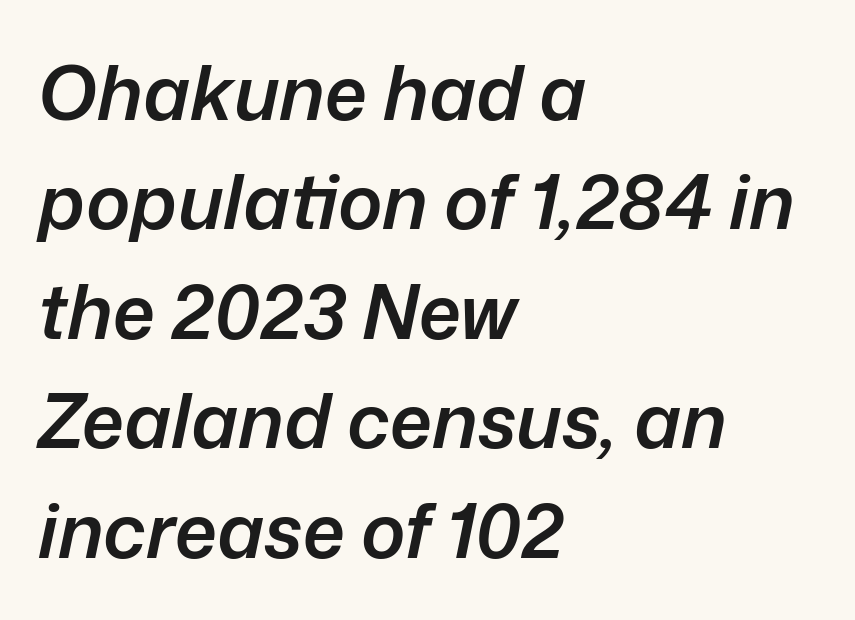
The rendering applies a slant to the glyphs. Letters rest on an invisible, unmarked baseline. This rendering uses left alignment, leaving the right contour irregular. Proportional: the letters do not fall into vertical columns.
